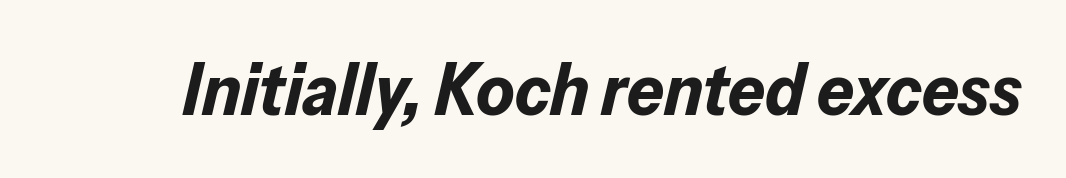
Q: Is the text bold? A: Yes.
Q: Is the text italic (slanted)? A: Yes, it leans right by about 13 degrees.
Q: Is the text underlined? A: No.
Q: Is the spacing between letters normal or unusually wide? A: Normal.
Q: Width (condensed, normal, or wide)? A: Normal.
Q: Stroke contrast? A: Low.
Q: x-height? A: Medium.
Q: Monospaced? A: No.
